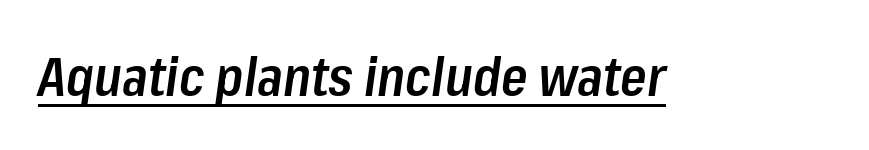
{"italic": "yes", "lean": "right", "slant_degrees": 8, "bold": "semi", "weight": "semibold", "width": "condensed", "stroke_contrast": "low", "x_height": "medium", "monospaced": "no", "underline": "yes", "letter_spacing": "normal", "letter_spacing_em": 0.0, "glyph_px": 54}
